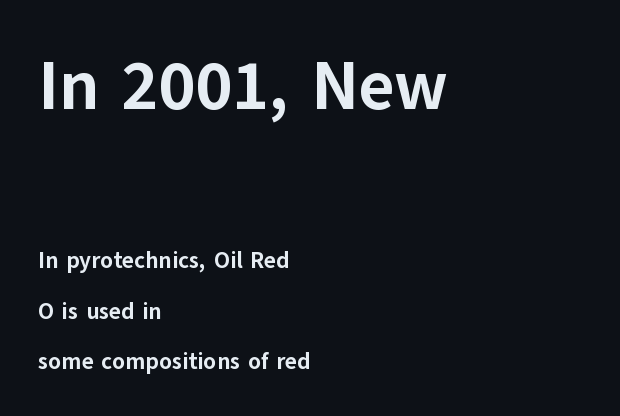
Q: Is the text bold? A: Yes.
Q: Is the text italic (slanted)? A: No, it is upright.
Q: Is the typeface a serif or a sans-serif typeface? A: Sans-serif.
Q: Is the text underlined? A: No.
Q: How is the paragraph aligned? A: Left-aligned.
Q: Is the spacing between letters normal or unusually wide? A: Normal.
Q: Is the spacing between lines tight, normal or loose? A: Loose.
Q: Which block of text is set in a larger size, the first (top) or the second (bottom)? A: The first (top) one.
Q: Width (condensed, normal, or wide)? A: Normal.
Q: Stroke contrast? A: Low.
Q: x-height? A: Medium.
Q: Monospaced? A: No.
